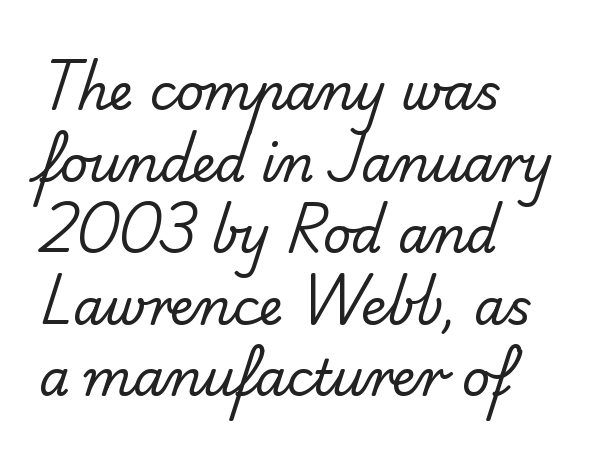
The image shows 49 px regular-weight sans-serif type; set left-aligned, normal line spacing (1.46x), normal letter spacing, not underlined; low stroke contrast and a small x-height.
